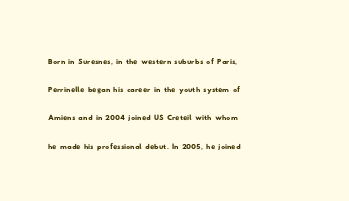
Unmarked baselines from the first word to the last. Words appear dense and cohesive because spacing is normal. Regarding leading, the lines here are spaced in the standard way. Each line starts at the same left margin while the right side varies.
